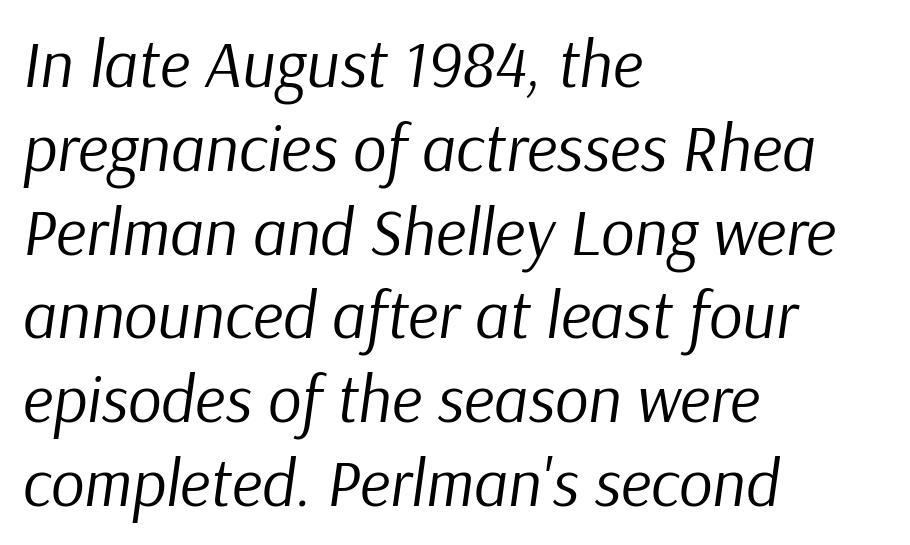
The image shows 66 px regular-weight type, italic (leaning right); set left-aligned, normal line spacing (1.27x), normal letter spacing, not underlined; low stroke contrast and a medium x-height.
